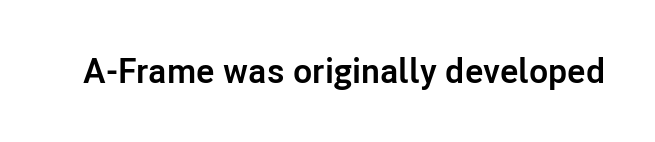
Q: Is the text bold? A: Yes.
Q: Is the text italic (slanted)? A: No, it is upright.
Q: Is the typeface a serif or a sans-serif typeface? A: Sans-serif.
Q: Is the text underlined? A: No.
Q: Is the spacing between letters normal or unusually wide? A: Normal.
Q: Width (condensed, normal, or wide)? A: Normal.
Q: Stroke contrast? A: Low.
Q: x-height? A: Medium.
Q: Monospaced? A: No.
